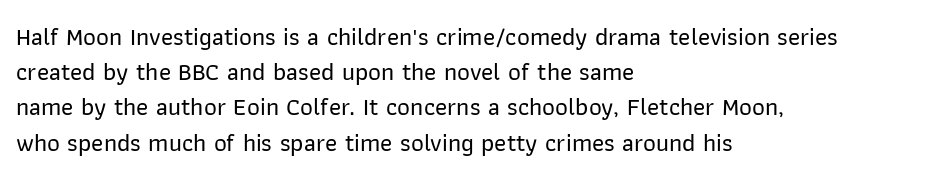
Q: Is the text italic (slanted)? A: No, it is upright.
Q: Is the text underlined? A: No.
Q: How is the paragraph aligned? A: Left-aligned.
Q: Is the spacing between letters normal or unusually wide? A: Normal.
Q: Is the spacing between lines tight, normal or loose? A: Normal.
